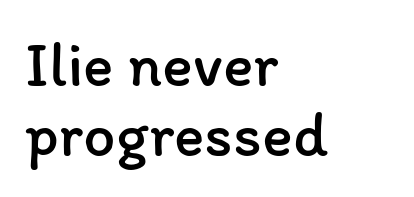
Q: Is the text bold? A: No.
Q: Is the text italic (slanted)? A: No, it is upright.
Q: Is the text underlined? A: No.
Q: How is the paragraph aligned? A: Left-aligned.
Q: Is the spacing between letters normal or unusually wide? A: Normal.
Q: Is the spacing between lines tight, normal or loose? A: Tight.
Q: Width (condensed, normal, or wide)? A: Normal.
Q: Stroke contrast? A: Low.
Q: x-height? A: Medium.
Q: Monospaced? A: No.
